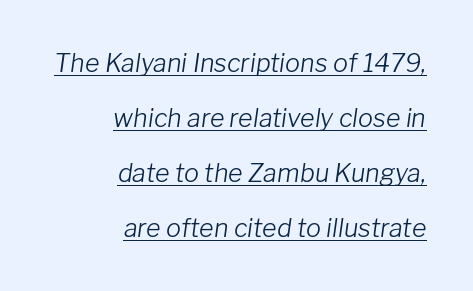
Q: Is the text bold? A: No.
Q: Is the text italic (slanted)? A: Yes, it leans right by about 8 degrees.
Q: Is the text underlined? A: Yes.
Q: How is the paragraph aligned? A: Right-aligned.
Q: Is the spacing between letters normal or unusually wide? A: Normal.
Q: Is the spacing between lines tight, normal or loose? A: Loose.
